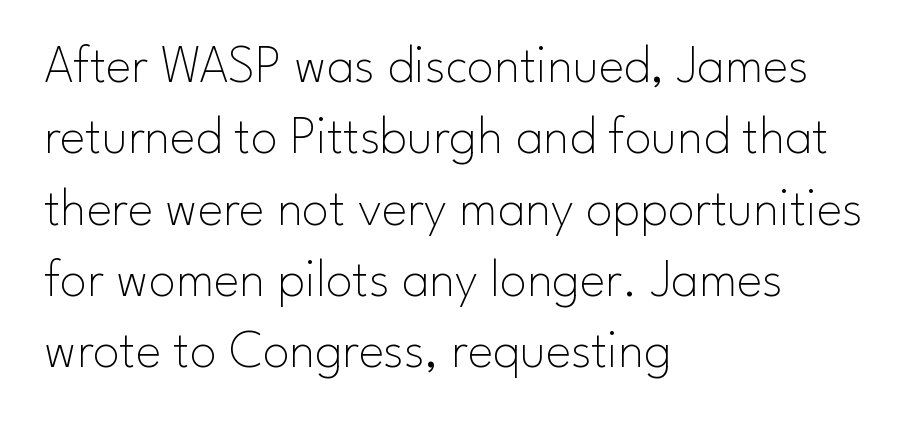
The image shows 54 px thin sans-serif type, upright; set left-aligned, normal line spacing (1.32x), normal letter spacing, not underlined; low stroke contrast and a small x-height.
